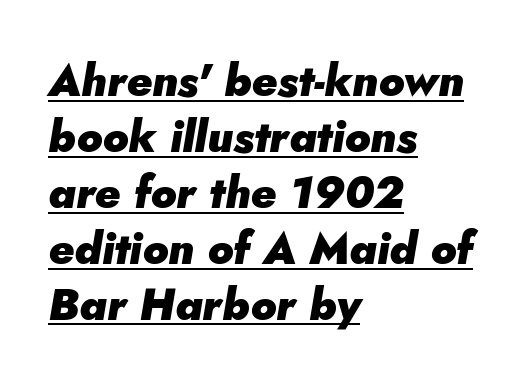
The image shows 44 px heavy type, italic (leaning right); set left-aligned, normal line spacing (1.27x), normal letter spacing, underlined; low stroke contrast and a small x-height.
